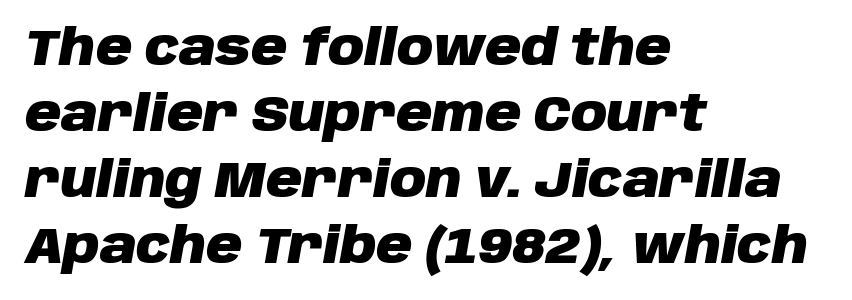
Character widths vary here, with narrow letters taking less room than wide ones. Caption: multi-line text, flush left, ragged right. Look at the tracking — it's just the regular setting, nothing added. What weight is shown? A full bold with thick strokes. The axis of the letterforms is tilted away from vertical.
